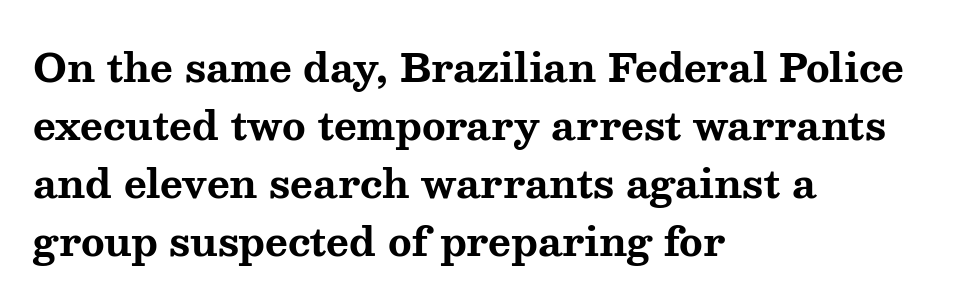
{"serif": "yes", "italic": "no", "bold": "yes", "weight": "bold", "width": "wide", "stroke_contrast": "medium", "x_height": "medium", "monospaced": "no", "underline": "no", "align": "left", "line_spacing": "normal", "line_spacing_ratio": 1.49, "letter_spacing": "normal", "letter_spacing_em": 0.0, "glyph_px": 39}
